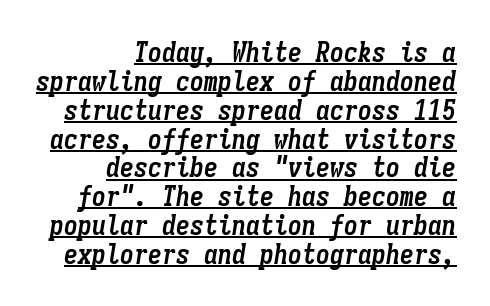
Default kerning and tracking; the words read as compact shapes. Alignment: flush right. Heavy-handed strokes throughout: this text is bold. Tall strokes in this sample are angled rather than plumb.
